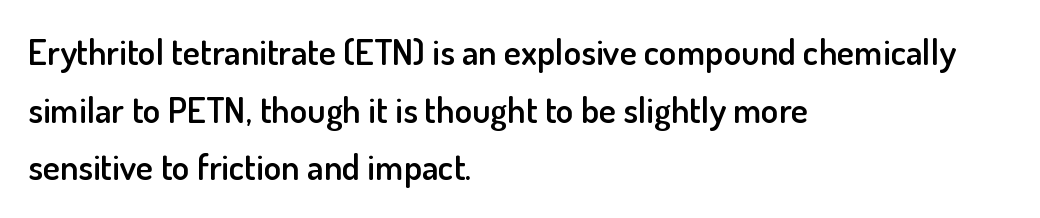
Standard letterfit; no display-style spreading of the glyphs. If you measured baseline to baseline, you'd find a middling distance. Beneath every word, the page is bare. Strokes here are thickened, but only to semibold level. The rendering shows plain stroke endings on the letterforms — a sans-serif design. Do the characters align in a grid? No, the font is proportional.
